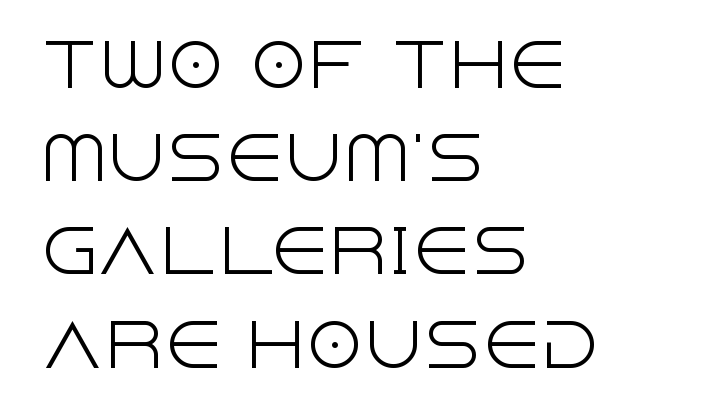
Q: Is the text bold? A: No.
Q: Is the text italic (slanted)? A: No, it is upright.
Q: Is the typeface a serif or a sans-serif typeface? A: Sans-serif.
Q: Is the text underlined? A: No.
Q: How is the paragraph aligned? A: Left-aligned.
Q: Is the spacing between letters normal or unusually wide? A: Normal.
Q: Is the spacing between lines tight, normal or loose? A: Normal.
Q: Width (condensed, normal, or wide)? A: Normal.
Q: x-height? A: Large.
Q: Monospaced? A: No.
